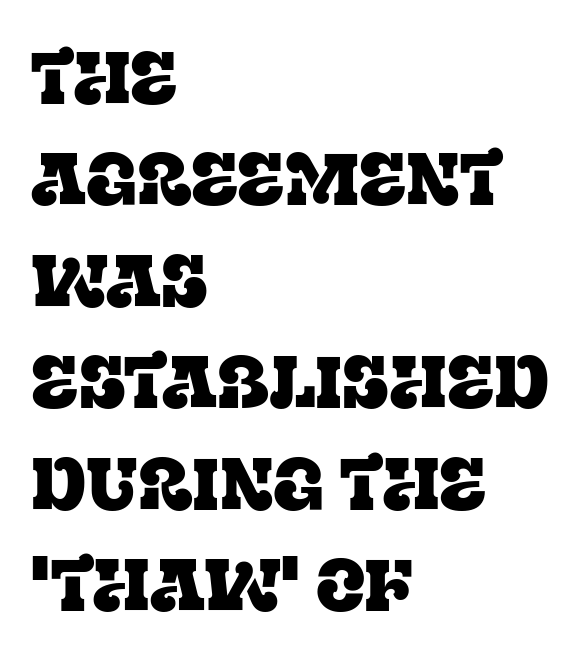
Does the copy run flush right? No — it runs flush left. Every character sits straight up, as roman type does. The text was rendered using a seriffed face with decorative stroke endings. The space between consecutive lines is moderate.
